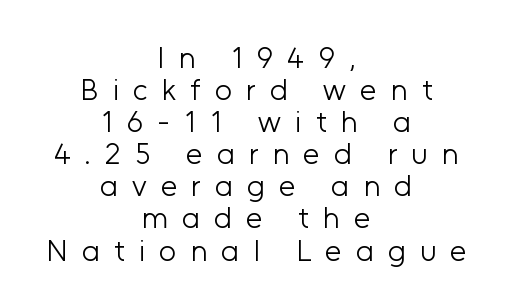
Q: Is the text bold? A: No.
Q: Is the text italic (slanted)? A: No, it is upright.
Q: Is the typeface a serif or a sans-serif typeface? A: Sans-serif.
Q: Is the text underlined? A: No.
Q: How is the paragraph aligned? A: Centered.
Q: Is the spacing between letters normal or unusually wide? A: Unusually wide.
Q: Is the spacing between lines tight, normal or loose? A: Tight.
Q: Width (condensed, normal, or wide)? A: Normal.
Q: Stroke contrast? A: Low.
Q: x-height? A: Medium.
Q: Monospaced? A: No.
